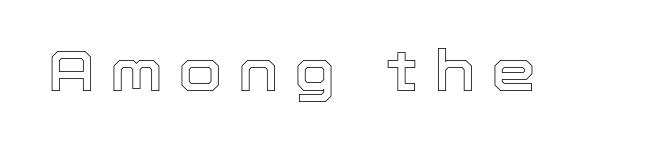
{"italic": "no", "width": "normal", "x_height": "medium", "monospaced": "no", "underline": "no", "letter_spacing": "wide", "letter_spacing_em": 0.27, "glyph_px": 57}
